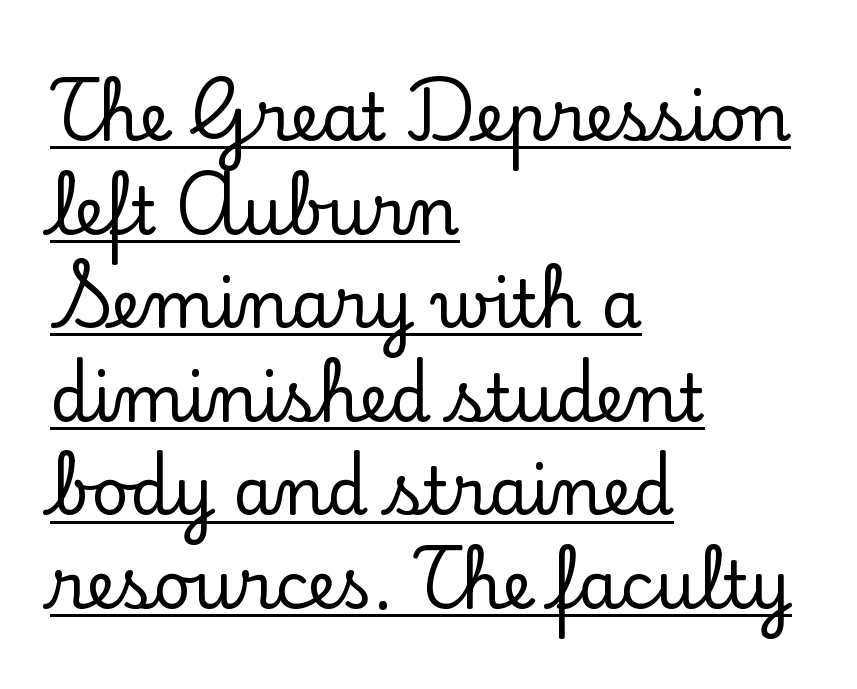
Q: Is the text italic (slanted)? A: No, it is upright.
Q: Is the typeface a serif or a sans-serif typeface? A: Serif.
Q: Is the text underlined? A: Yes.
Q: How is the paragraph aligned? A: Left-aligned.
Q: Is the spacing between letters normal or unusually wide? A: Normal.
Q: Is the spacing between lines tight, normal or loose? A: Normal.
Q: Width (condensed, normal, or wide)? A: Normal.
Q: Stroke contrast? A: Low.
Q: x-height? A: Small.
Q: Monospaced? A: No.
